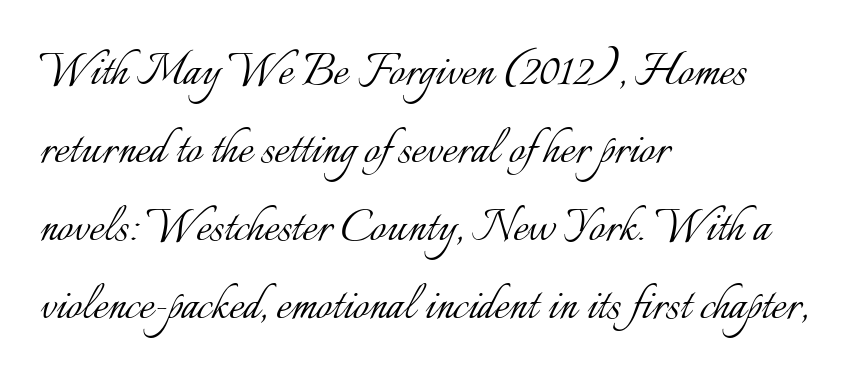
Q: Is the text bold? A: No.
Q: Is the text italic (slanted)? A: Yes.
Q: Is the text underlined? A: No.
Q: How is the paragraph aligned? A: Left-aligned.
Q: Is the spacing between letters normal or unusually wide? A: Normal.
Q: Is the spacing between lines tight, normal or loose? A: Normal.
Q: Width (condensed, normal, or wide)? A: Normal.
Q: Stroke contrast? A: Low.
Q: x-height? A: Small.
Q: Monospaced? A: No.
